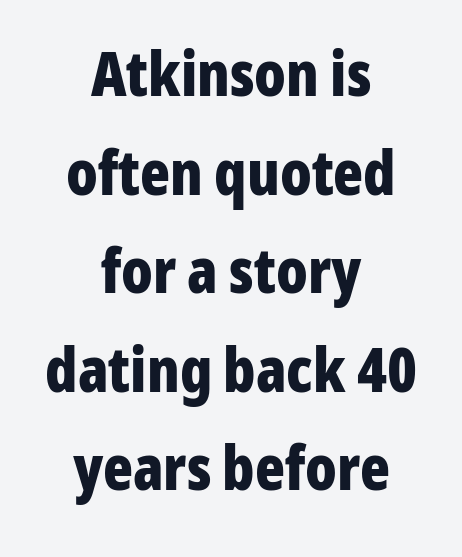
These lines carry a lot of weight — the face is fully bold. Examine the stroke ends and you'll find no serifs. Tracking here is standard; glyphs follow each other at the usual distance. Does the copy run flush right? No — it is centered line by line. This is roman type, the default non-slanted kind.
